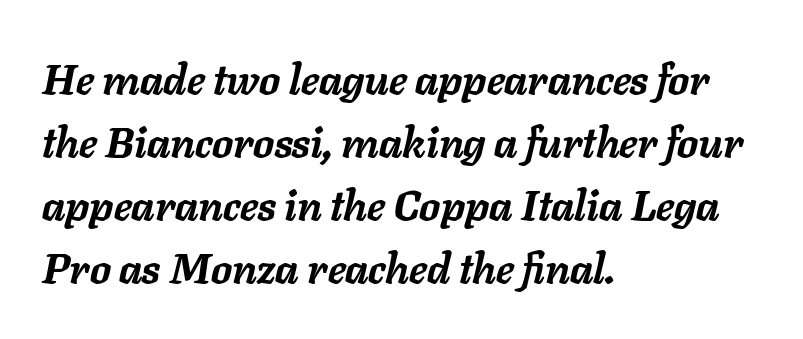
{"italic": "yes", "lean": "right", "slant_degrees": 11, "bold": "yes", "weight": "semibold", "width": "normal", "stroke_contrast": "low", "x_height": "medium", "monospaced": "no", "underline": "no", "align": "left", "line_spacing": "normal", "line_spacing_ratio": 1.5, "letter_spacing": "normal", "letter_spacing_em": 0.0, "glyph_px": 42}
